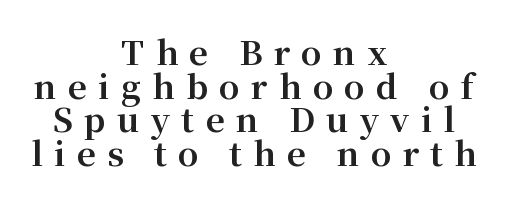
The characters display serif detailing at their extremities. One-word summary of the alignment: center. Clear beneath every line of the passage. Note the varied advance widths — an 'i' is clearly narrower than an 'm'. Heft: maximum for text — a bold. Closely set lines give the paragraph a compact silhouette.
